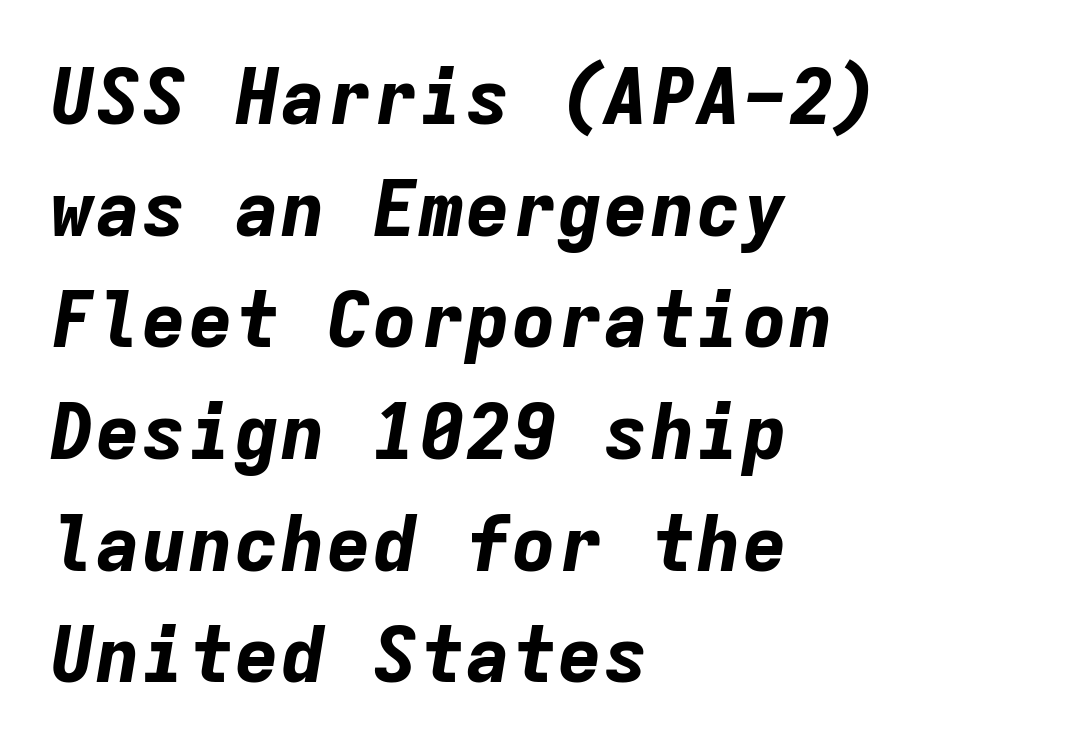
A full-strength bold gives these letters their thick strokes. The string is rendered with underlining switched off. Nothing unusual about the tracking: characters are spaced as the font intends. The paragraph has a hard left edge and a soft right edge.
